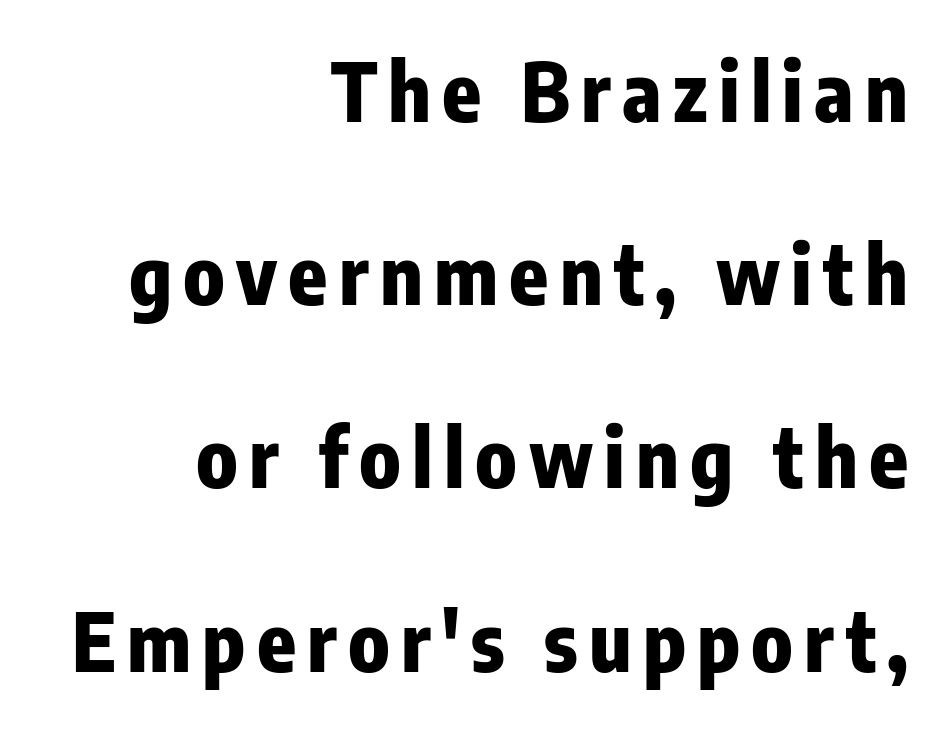
The image shows 80 px heavy, condensed sans-serif type, upright; set right-aligned, loose line spacing (2.29x), not underlined; low stroke contrast and a medium x-height.
